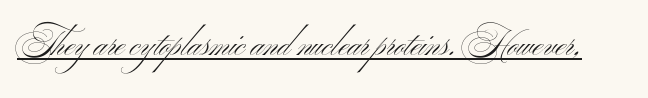
{"serif": "no", "bold": "no", "weight": "light", "width": "wide", "stroke_contrast": "medium", "x_height": "small", "monospaced": "no", "underline": "yes", "letter_spacing": "normal", "letter_spacing_em": 0.0, "glyph_px": 33}
